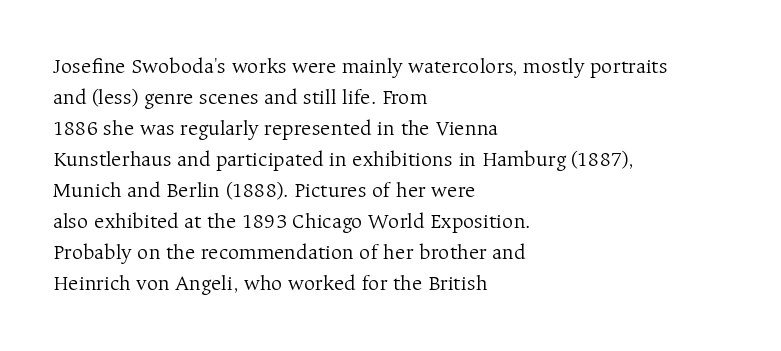
The image shows 22 px text type, upright; set left-aligned, normal line spacing (1.41x), normal letter spacing, not underlined.
